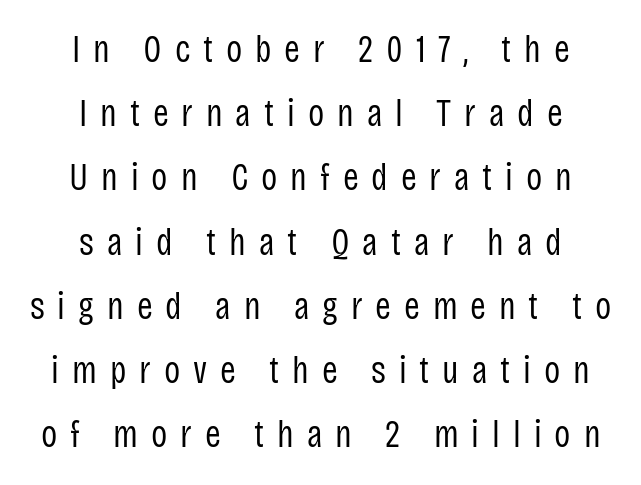
The image shows 38 px regular-weight, condensed sans-serif type, upright; set centered, normal line spacing (1.69x), unusually wide letter spacing (+0.34 em), not underlined; low stroke contrast and a large x-height.
